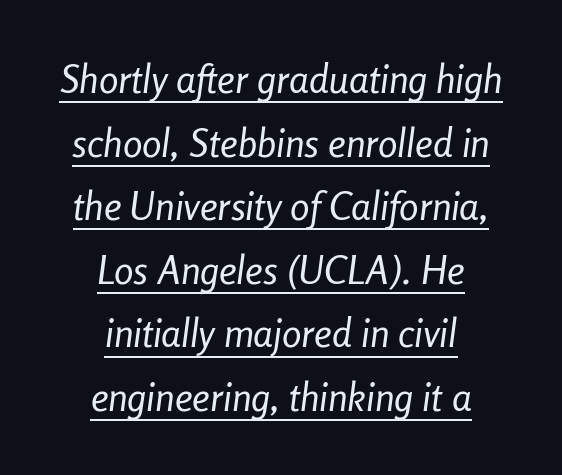
The image shows 39 px regular-weight, condensed type, italic (leaning right); set centered, normal line spacing (1.63x), normal letter spacing, underlined; low stroke contrast and a medium x-height.
